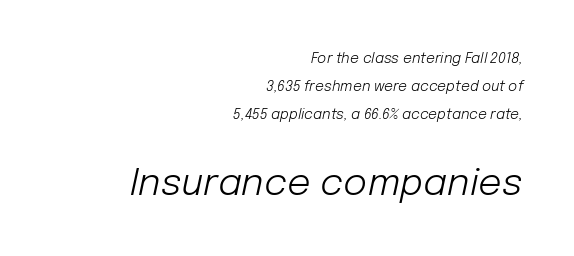
Q: Is the text bold? A: No.
Q: Is the text italic (slanted)? A: Yes, it leans right by about 12 degrees.
Q: Is the text underlined? A: No.
Q: How is the paragraph aligned? A: Right-aligned.
Q: Is the spacing between letters normal or unusually wide? A: Normal.
Q: Is the spacing between lines tight, normal or loose? A: Loose.
Q: Which block of text is set in a larger size, the first (top) or the second (bottom)? A: The second (bottom) one.
Q: Width (condensed, normal, or wide)? A: Normal.
Q: Stroke contrast? A: Low.
Q: x-height? A: Medium.
Q: Monospaced? A: No.
